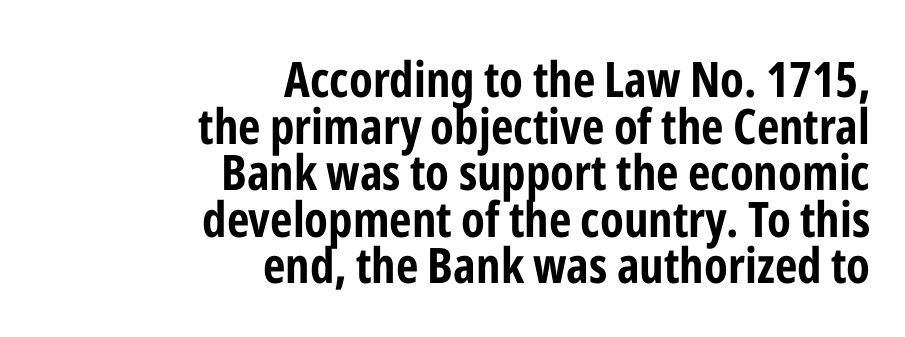
The image shows 49 px bold, condensed sans-serif type, upright; set right-aligned, tight line spacing (0.95x), normal letter spacing, not underlined; low stroke contrast and a medium x-height.
